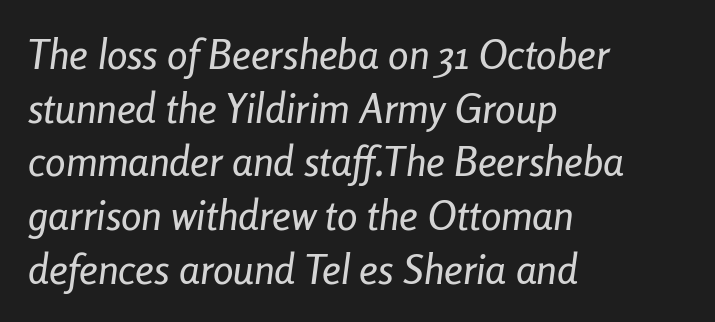
This is oblique type, the kind used for emphasis or titles. Spacing verdict: proportional, widths tailored to each character. Line starts are locked; line ends wander. Students, note that the glyphs here touch the page at normal intervals. Only glyphs here, with clear space below each row. The line-height multiplier appears to be the usual default.
